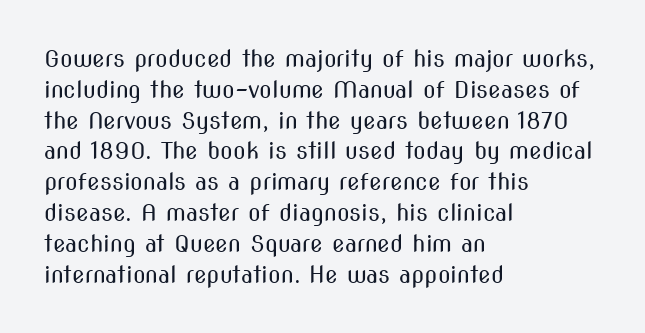
Descenders are the only things crossing below the line. The font sits on the lighter half of the weight spectrum, regular included. Does the copy run flush right? No — it runs flush left. Vertically, the passage feels balanced, rows spaced as you'd expect.
